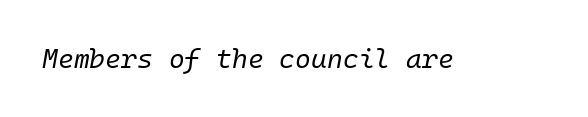
Q: Is the text bold? A: No.
Q: Is the text italic (slanted)? A: Yes, it leans right by about 10 degrees.
Q: Is the text underlined? A: No.
Q: Is the spacing between letters normal or unusually wide? A: Normal.
